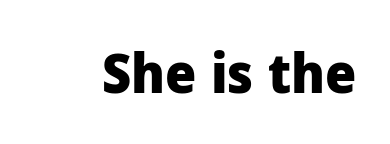
Clear beneath every line of the passage. This sample has the flowing, uneven cadence of proportional lettering. This rendering employs a face without finishing strokes, i.e., a sans-serif. Thick stems and heavy bowls — unmistakably bold.
